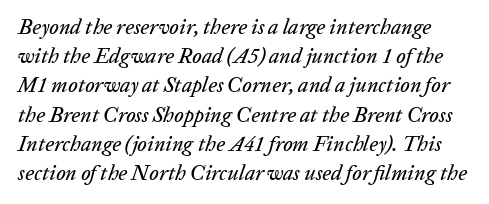
Q: Is the text italic (slanted)? A: Yes, it leans right by about 20 degrees.
Q: Is the text underlined? A: No.
Q: Is the spacing between letters normal or unusually wide? A: Normal.
Q: Is the spacing between lines tight, normal or loose? A: Normal.
